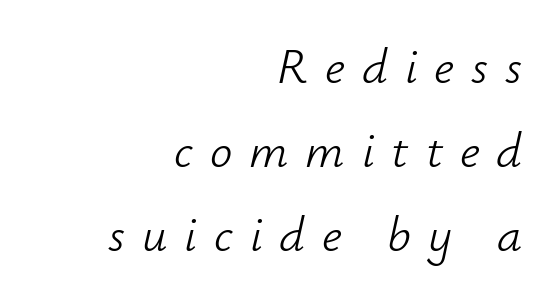
The image shows 50 px light type, italic (leaning right); set right-aligned, normal line spacing (1.68x), unusually wide letter spacing (+0.34 em), not underlined; low stroke contrast and a small x-height.
